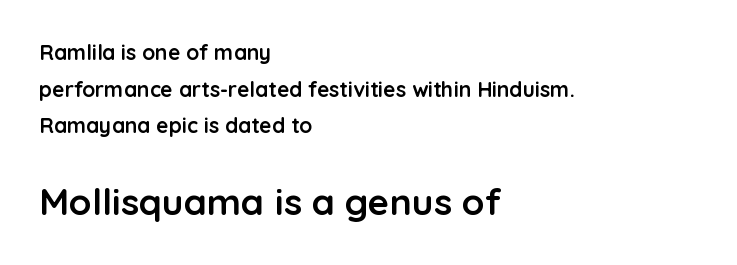
The image shows 37 px semibold sans-serif type, upright; set left-aligned, line spacing 1.74x, normal letter spacing, not underlined; the second (bottom) block is 1.76x larger; low stroke contrast and a medium x-height.
